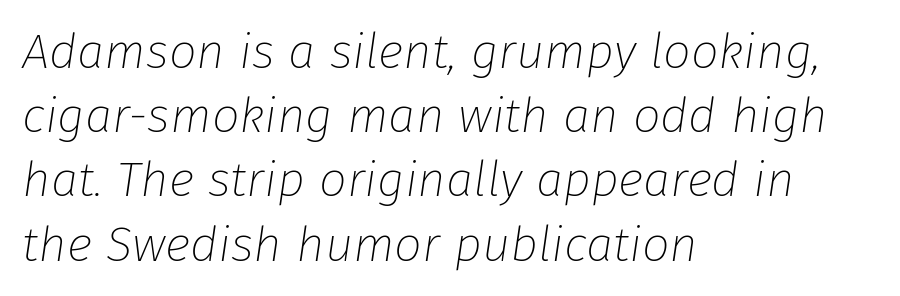
{"italic": "yes", "lean": "right", "slant_degrees": 8, "bold": "no", "weight": "thin", "width": "normal", "stroke_contrast": "low", "x_height": "medium", "monospaced": "no", "underline": "no", "align": "left", "line_spacing": "normal", "line_spacing_ratio": 1.31, "letter_spacing": "normal", "letter_spacing_em": 0.0, "glyph_px": 49}
